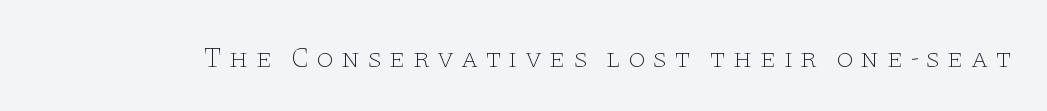
The image shows 28 px thin, wide serif type, upright; set unusually wide letter spacing (+0.24 em), not underlined; low stroke contrast and a large x-height.
